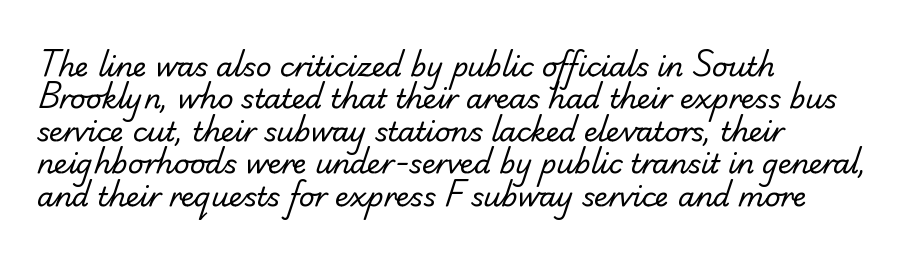
You could call the tracking neutral — neither tight nor loose. Type without underlining. Weight: regular or lighter. Reading down the block, your eye returns to a fixed left position each line.
